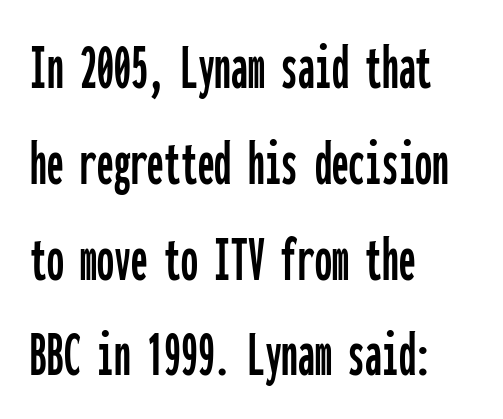
Posture: vertical. A typesetter would call this monospace, since all characters share one set width. The letters sit at their default tracking, neither squeezed nor spread. Leading: standard. Unmarked baselines from the first word to the last. Nope, no serifs anywhere on these letters.
